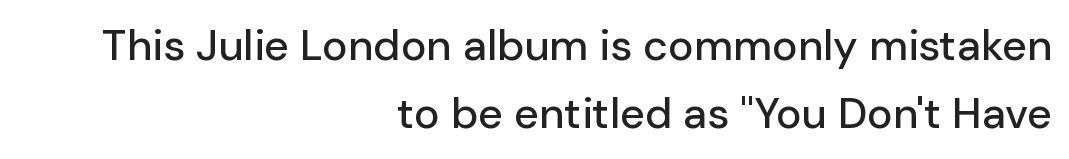
Q: Is the text italic (slanted)? A: No, it is upright.
Q: Is the typeface a serif or a sans-serif typeface? A: Sans-serif.
Q: Is the text underlined? A: No.
Q: How is the paragraph aligned? A: Right-aligned.
Q: Is the spacing between letters normal or unusually wide? A: Normal.
Q: Is the spacing between lines tight, normal or loose? A: Normal.
Q: Width (condensed, normal, or wide)? A: Normal.
Q: Stroke contrast? A: Low.
Q: x-height? A: Medium.
Q: Monospaced? A: No.
